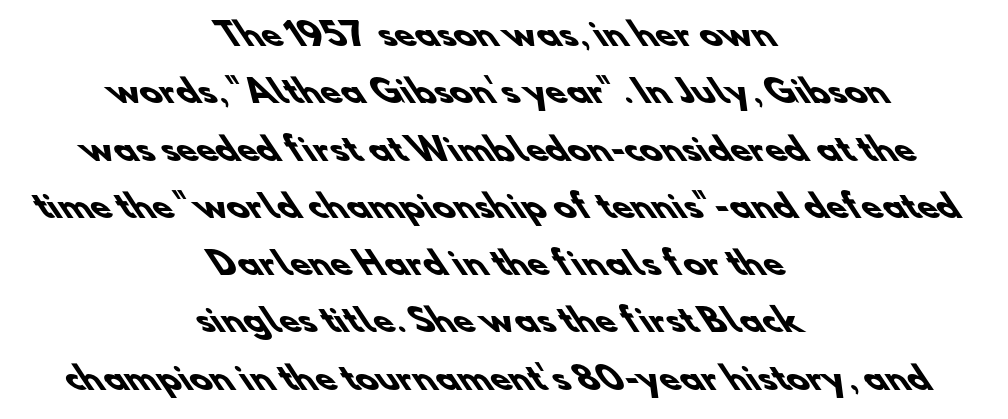
How are the letters spaced? Ordinarily, with no added tracking. These lines stack symmetrically, like a column narrowing and widening about its center. You can tell from the bare stems that sans-serif type was used. Do the characters align in a grid? No, the font is proportional. Does the weight exceed regular? Yes, all the way to bold. The gap between lines stays unmarked.
